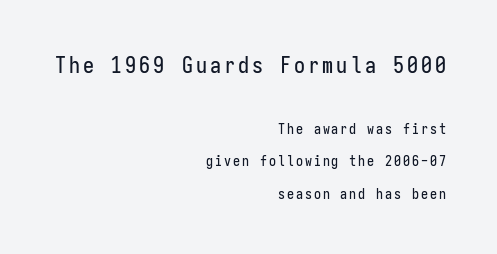
{"italic": "no", "underline": "no", "align": "right", "line_spacing": "loose", "line_spacing_ratio": 2.32, "larger_block": "first", "size_ratio": 1.57, "glyph_px": 22}
